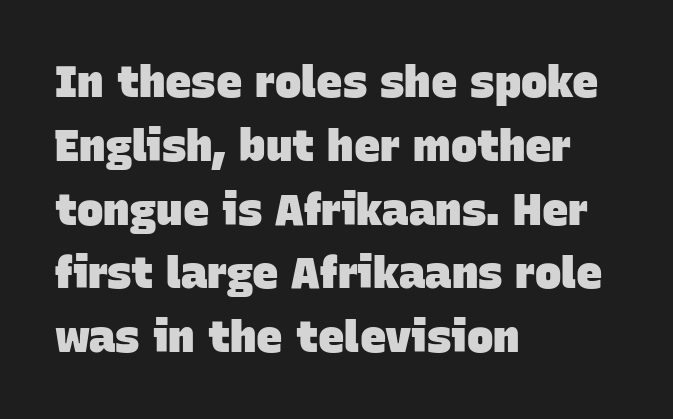
Plain, unruled lines of type. Each letter keeps its own natural width here, so spacing adapts to shape. These words are printed bold, with thick strokes throughout. Leftover space on each line is placed entirely after the last word. Quick note: interline space is typical.
